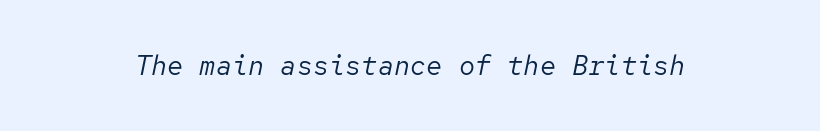
Q: Is the text bold? A: No.
Q: Is the text italic (slanted)? A: Yes, it leans right by about 12 degrees.
Q: Is the text underlined? A: No.
Q: Is the spacing between letters normal or unusually wide? A: Normal.
